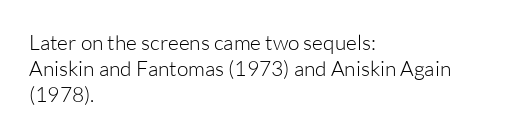
The image shows 21 px text type, upright; set left-aligned, line spacing 1.24x, normal letter spacing, not underlined.
